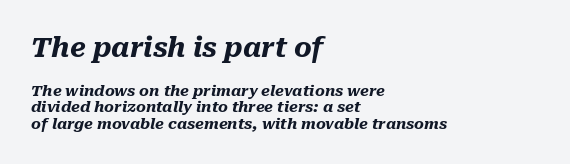
Q: Is the text bold? A: Yes.
Q: Is the text italic (slanted)? A: Yes, it leans right by about 10 degrees.
Q: Is the text underlined? A: No.
Q: How is the paragraph aligned? A: Left-aligned.
Q: Is the spacing between letters normal or unusually wide? A: Normal.
Q: Is the spacing between lines tight, normal or loose? A: Tight.
Q: Which block of text is set in a larger size, the first (top) or the second (bottom)? A: The first (top) one.
